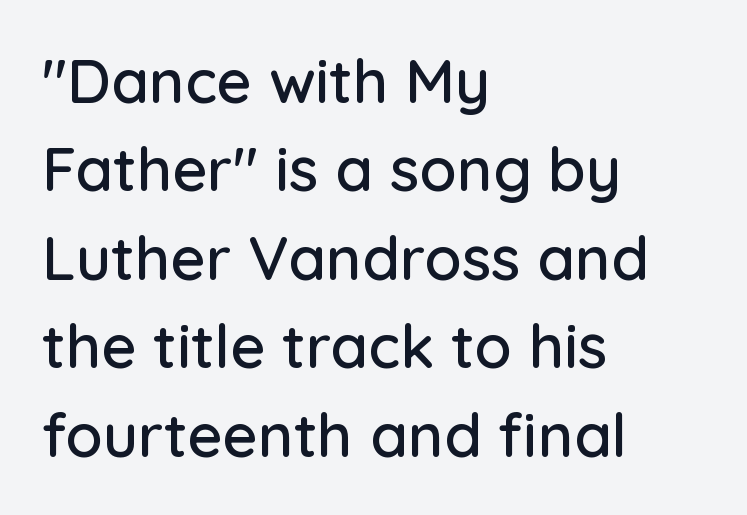
The image shows 61 px sans-serif type, upright; set left-aligned, normal line spacing (1.45x), normal letter spacing, not underlined; low stroke contrast and a medium x-height.
